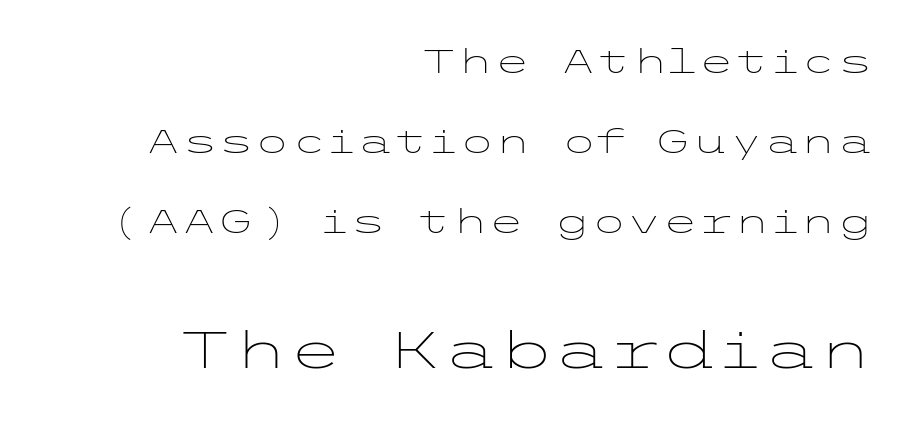
{"serif": "no", "italic": "no", "bold": "no", "weight": "light", "width": "wide", "stroke_contrast": "low", "x_height": "medium", "underline": "no", "align": "right", "line_spacing": "loose", "line_spacing_ratio": 2.42, "letter_spacing": "normal", "letter_spacing_em": 0.0, "larger_block": "second", "size_ratio": 1.52, "glyph_px": 50}
